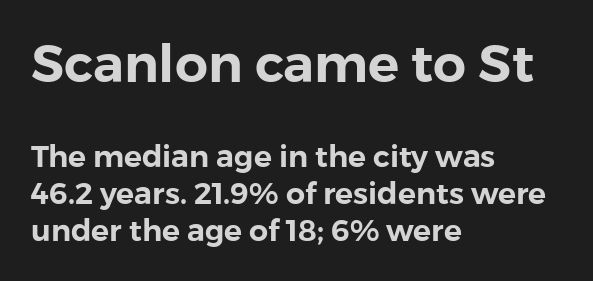
Does the copy run flush right? No — it runs flush left. The string is rendered with underlining switched off. The axis of the letterforms is exactly vertical. The initial chunk of copy outweighs the following chunk in type size.
